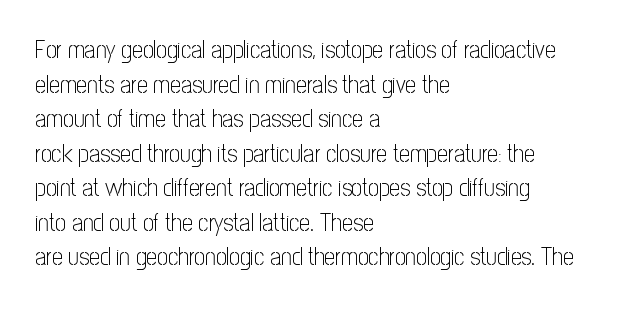
Q: Is the text bold? A: No.
Q: Is the text italic (slanted)? A: No, it is upright.
Q: Is the text underlined? A: No.
Q: How is the paragraph aligned? A: Left-aligned.
Q: Is the spacing between letters normal or unusually wide? A: Normal.
Q: Is the spacing between lines tight, normal or loose? A: Normal.
